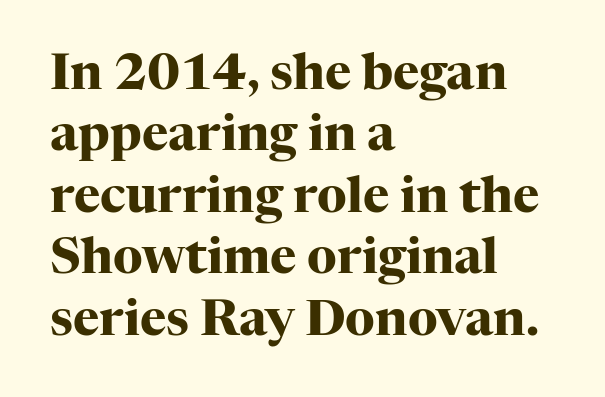
The image shows 50 px heavy serif type, upright; set left-aligned, line spacing 1.23x, normal letter spacing, not underlined; high stroke contrast and a medium x-height.
